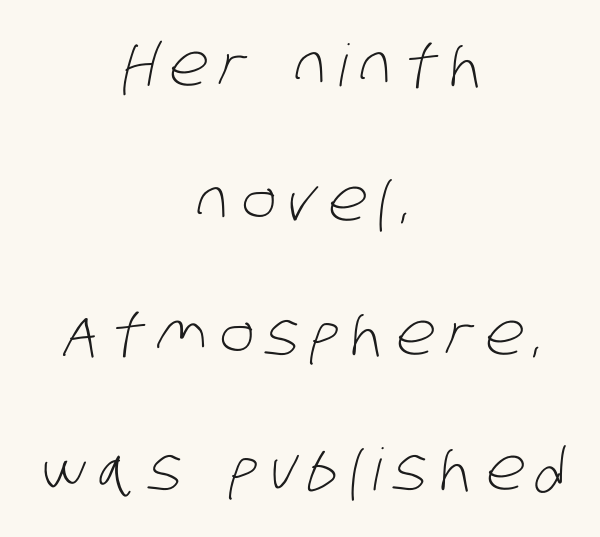
In terms of letterspacing, this is a distinctly airy, spread setting. The passage shown is typed in a proportional face where columns would drift. The rendering shows plain stroke endings on the letterforms — a sans-serif design. Widely set lines give the paragraph a tall, airy silhouette. Nobody drew a line under any word here.
